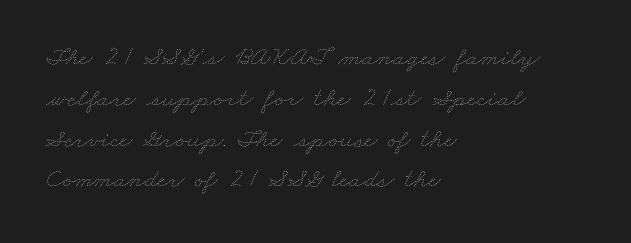
Q: Is the text bold? A: No.
Q: Is the text underlined? A: No.
Q: How is the paragraph aligned? A: Left-aligned.
Q: Is the spacing between letters normal or unusually wide? A: Normal.
Q: Is the spacing between lines tight, normal or loose? A: Normal.
